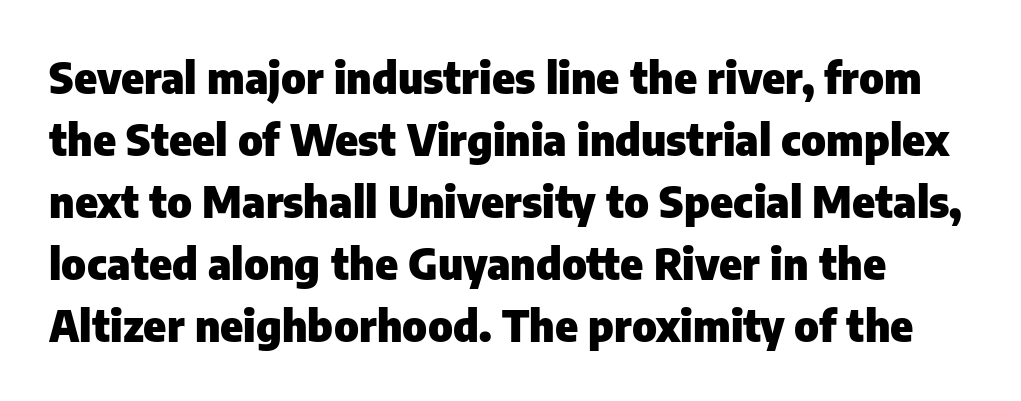
Students, this is bold: see how much ink each stroke carries. Do the characters align in a grid? No, the font is proportional. The letters stand upright; this is a roman face. Summary of vertical rhythm: regular, with standard interline spacing. In terms of letterspacing, this is plain default setting. You can tell from the bare stems that sans-serif type was used.
